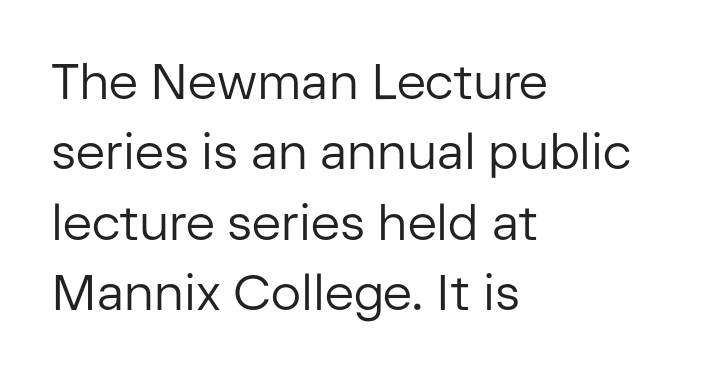
{"serif": "no", "italic": "no", "bold": "no", "weight": "regular", "width": "normal", "stroke_contrast": "low", "x_height": "medium", "monospaced": "no", "underline": "no", "align": "left", "line_spacing": "normal", "line_spacing_ratio": 1.41, "letter_spacing": "normal", "letter_spacing_em": 0.0, "glyph_px": 50}
